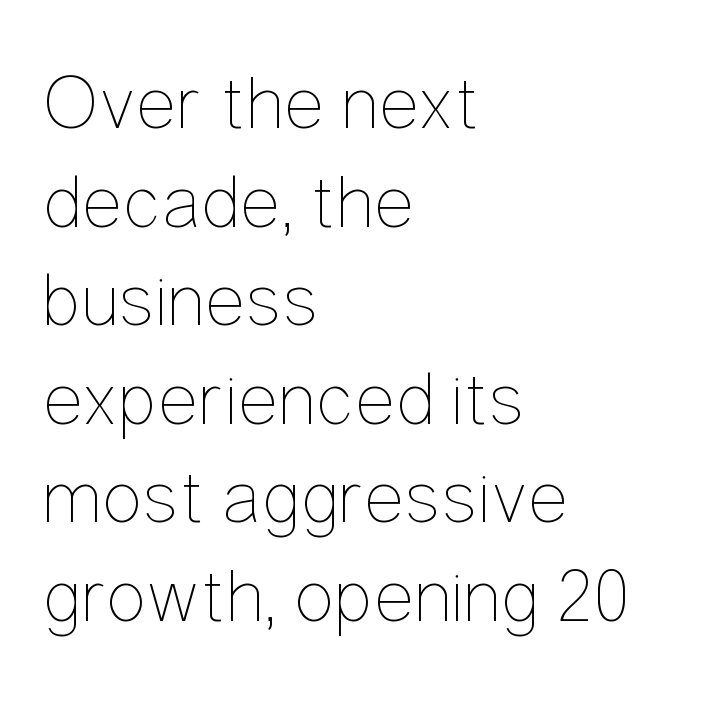
{"italic": "no", "bold": "no", "weight": "thin", "width": "condensed", "stroke_contrast": "low", "x_height": "medium", "monospaced": "no", "underline": "no", "align": "left", "line_spacing": "normal", "line_spacing_ratio": 1.28, "letter_spacing": "normal", "letter_spacing_em": 0.0, "glyph_px": 77}
